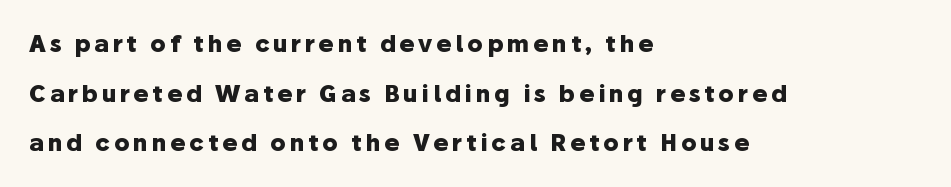
Q: Is the text bold? A: Yes.
Q: Is the text italic (slanted)? A: No, it is upright.
Q: Is the text underlined? A: No.
Q: How is the paragraph aligned? A: Left-aligned.
Q: Is the spacing between lines tight, normal or loose? A: Loose.
